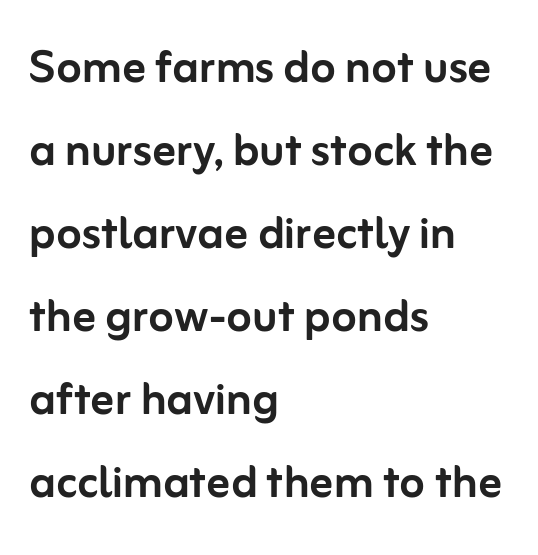
Q: Is the text italic (slanted)? A: No, it is upright.
Q: Is the typeface a serif or a sans-serif typeface? A: Sans-serif.
Q: Is the text underlined? A: No.
Q: How is the paragraph aligned? A: Left-aligned.
Q: Is the spacing between letters normal or unusually wide? A: Normal.
Q: Is the spacing between lines tight, normal or loose? A: Normal.
Q: Width (condensed, normal, or wide)? A: Normal.
Q: Stroke contrast? A: Low.
Q: x-height? A: Medium.
Q: Monospaced? A: No.
